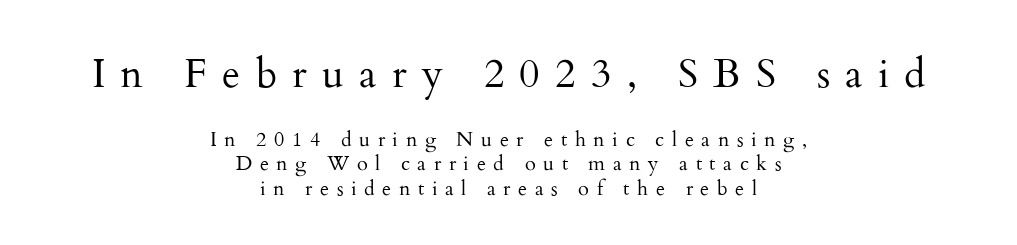
Q: Is the text bold? A: No.
Q: Is the text italic (slanted)? A: No, it is upright.
Q: Is the typeface a serif or a sans-serif typeface? A: Serif.
Q: Is the text underlined? A: No.
Q: How is the paragraph aligned? A: Centered.
Q: Is the spacing between letters normal or unusually wide? A: Unusually wide.
Q: Which block of text is set in a larger size, the first (top) or the second (bottom)? A: The first (top) one.
Q: Width (condensed, normal, or wide)? A: Normal.
Q: Stroke contrast? A: Medium.
Q: x-height? A: Small.
Q: Monospaced? A: No.
